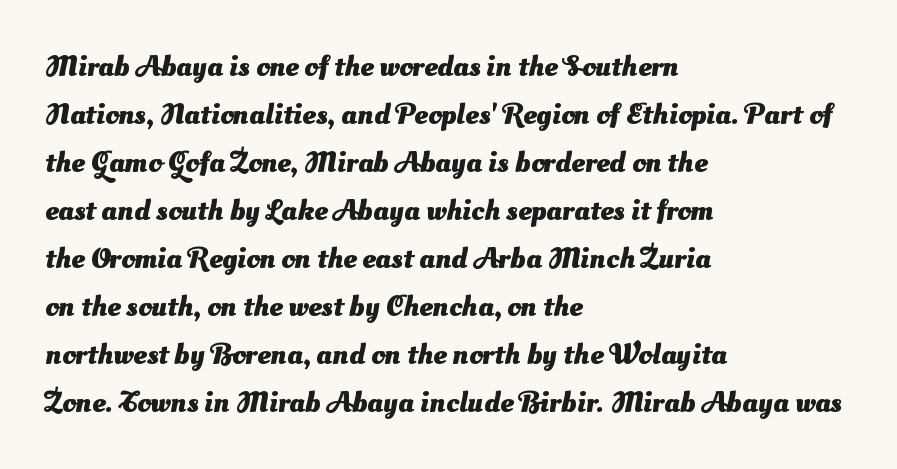
Default kerning and tracking; the words read as compact shapes. The string is rendered with underlining switched off. Short and long lines alike share a common starting point at left. Set as a true bold cut, around the 700 mark. The typeface chosen for these lines omits serifs.
